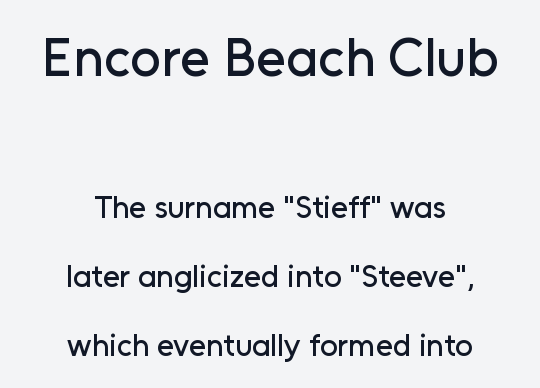
The image shows 54 px sans-serif type, upright; set centered, loose line spacing (2.23x), normal letter spacing, not underlined; the first (top) block is 1.74x larger; low stroke contrast and a medium x-height.
